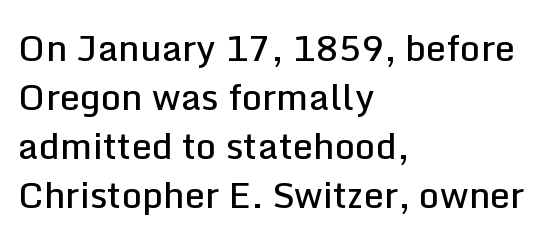
{"serif": "no", "italic": "no", "bold": "semi", "weight": "semibold", "width": "normal", "stroke_contrast": "low", "x_height": "medium", "monospaced": "no", "underline": "no", "align": "left", "line_spacing": "normal", "line_spacing_ratio": 1.36, "letter_spacing": "normal", "letter_spacing_em": 0.0, "glyph_px": 36}
